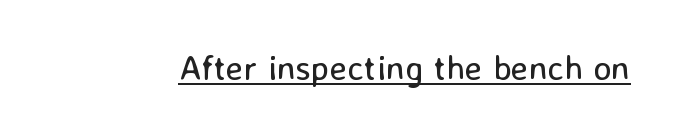
{"serif": "no", "italic": "no", "bold": "no", "weight": "regular", "width": "normal", "stroke_contrast": "low", "x_height": "medium", "monospaced": "no", "underline": "yes", "letter_spacing": "normal", "letter_spacing_em": 0.0, "glyph_px": 35}
